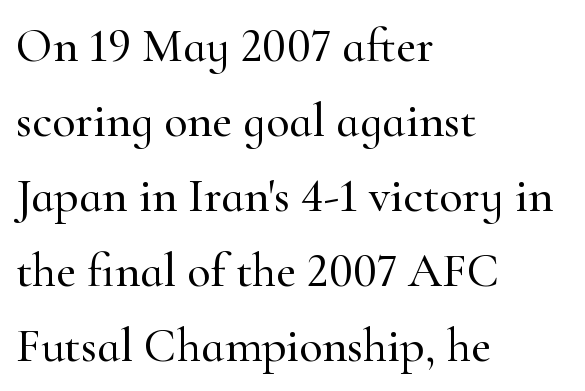
Q: Is the text italic (slanted)? A: No, it is upright.
Q: Is the typeface a serif or a sans-serif typeface? A: Serif.
Q: Is the text underlined? A: No.
Q: How is the paragraph aligned? A: Left-aligned.
Q: Is the spacing between letters normal or unusually wide? A: Normal.
Q: Is the spacing between lines tight, normal or loose? A: Normal.
Q: Width (condensed, normal, or wide)? A: Normal.
Q: Stroke contrast? A: High.
Q: x-height? A: Small.
Q: Monospaced? A: No.
